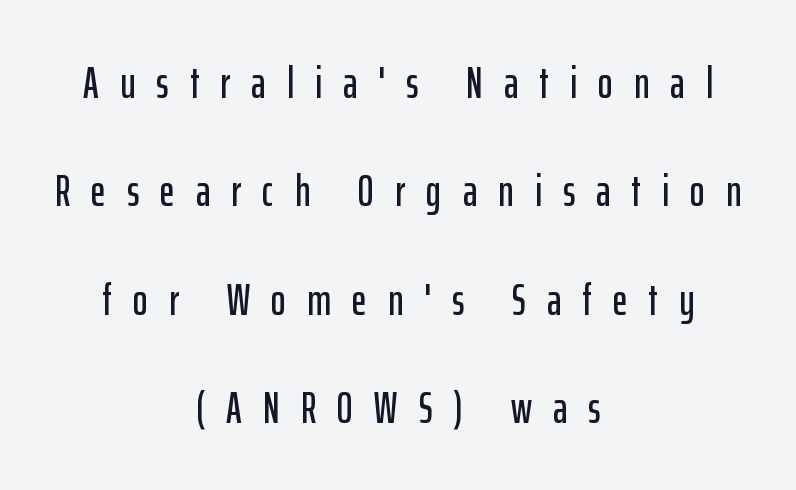
The letters stand upright; this is a roman face. The leading is generous, giving the passage an open texture. Where is the straight margin? There isn't one; the lines are centered. Lines of text with bare space underneath.
